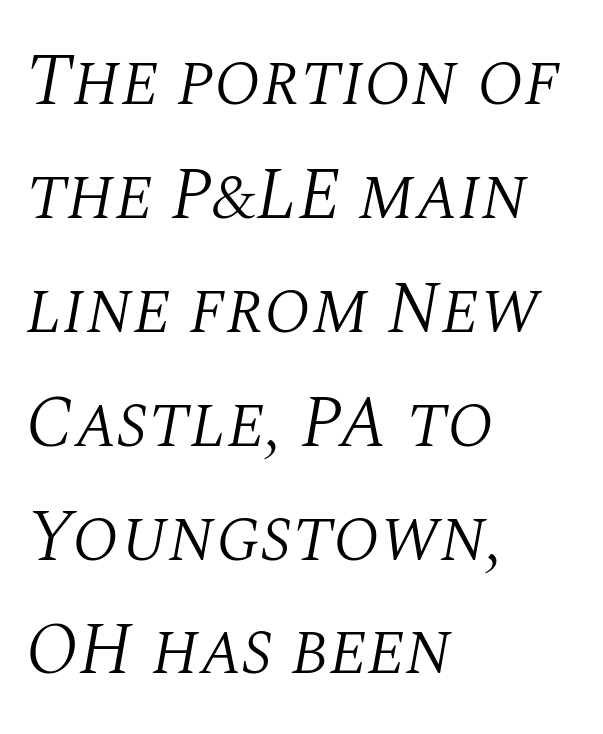
Q: Is the text bold? A: No.
Q: Is the text italic (slanted)? A: Yes, it leans right by about 10 degrees.
Q: Is the typeface a serif or a sans-serif typeface? A: Serif.
Q: Is the text underlined? A: No.
Q: How is the paragraph aligned? A: Left-aligned.
Q: Is the spacing between letters normal or unusually wide? A: Normal.
Q: Is the spacing between lines tight, normal or loose? A: Normal.
Q: Width (condensed, normal, or wide)? A: Normal.
Q: Stroke contrast? A: Medium.
Q: x-height? A: Large.
Q: Monospaced? A: No.
